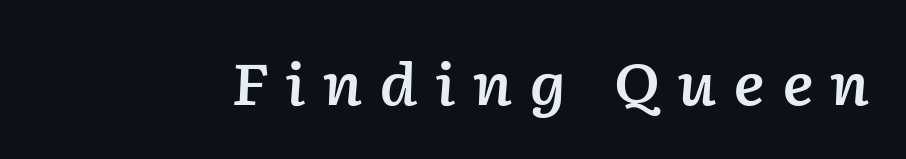
Q: Is the text bold? A: Semi-bold.
Q: Is the text italic (slanted)? A: Yes, it leans right by about 2 degrees.
Q: Is the text underlined? A: No.
Q: Is the spacing between letters normal or unusually wide? A: Unusually wide.
Q: Width (condensed, normal, or wide)? A: Normal.
Q: Stroke contrast? A: Low.
Q: x-height? A: Medium.
Q: Monospaced? A: No.
